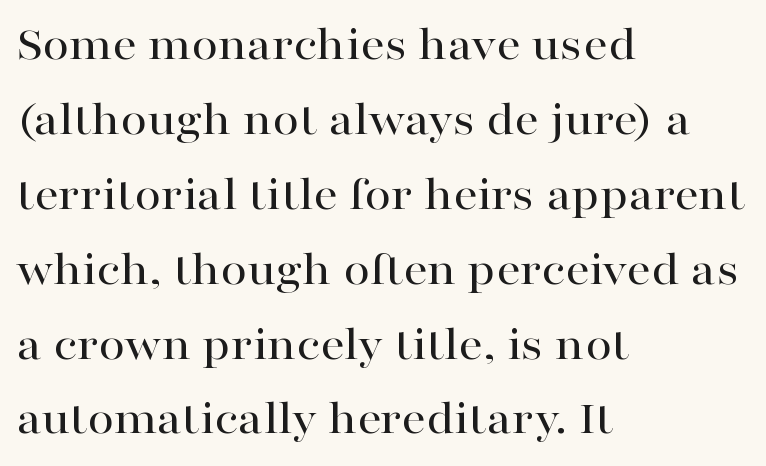
{"serif": "yes", "italic": "no", "width": "wide", "stroke_contrast": "high", "x_height": "medium", "monospaced": "no", "underline": "no", "align": "left", "line_spacing": "normal", "line_spacing_ratio": 1.56, "letter_spacing": "normal", "letter_spacing_em": 0.0, "glyph_px": 48}
